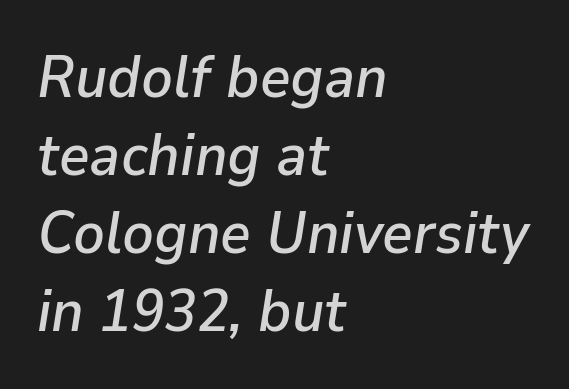
Lines of text with bare space underneath. The typesetter chose a ragged-right arrangement here. These lines are rendered in a variable-pitch font. Slanted lettering throughout. These lines keep a tight, regular rhythm from letter to letter. Baseline-to-baseline distance is the conventional proportion of letter height.
